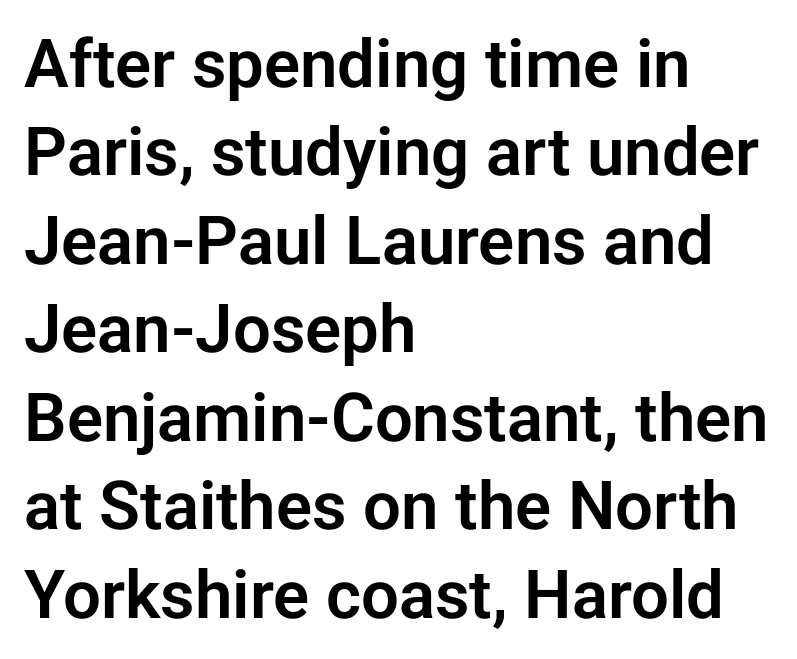
Q: Is the text italic (slanted)? A: No, it is upright.
Q: Is the typeface a serif or a sans-serif typeface? A: Sans-serif.
Q: Is the text underlined? A: No.
Q: How is the paragraph aligned? A: Left-aligned.
Q: Is the spacing between letters normal or unusually wide? A: Normal.
Q: Is the spacing between lines tight, normal or loose? A: Normal.
Q: Width (condensed, normal, or wide)? A: Normal.
Q: Stroke contrast? A: Low.
Q: x-height? A: Medium.
Q: Monospaced? A: No.
